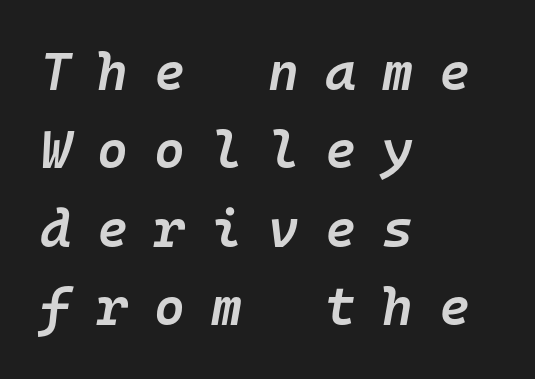
{"italic": "yes", "lean": "right", "slant_degrees": 10, "bold": "semi", "weight": "semibold", "width": "normal", "stroke_contrast": "low", "x_height": "medium", "monospaced": "yes", "underline": "no", "align": "left", "line_spacing": "normal", "line_spacing_ratio": 1.48, "letter_spacing": "wide", "letter_spacing_em": 0.49, "glyph_px": 53}
